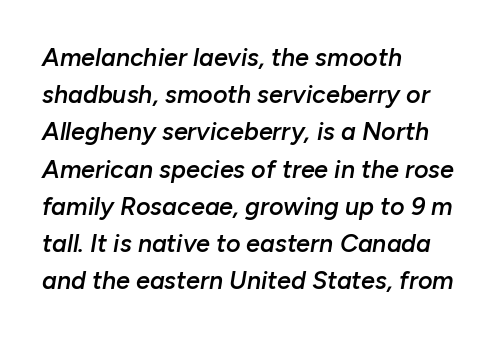
A bare baseline throughout the passage. Leftover space on each line is placed entirely after the last word. Does the leading feel generous? No, just average. No extra tracking has been applied to these lines. Slant detected: the letters are inclined.
